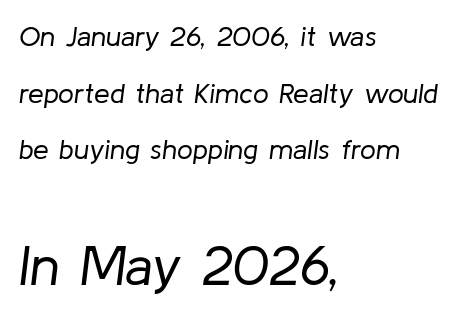
Q: Is the text bold? A: No.
Q: Is the text italic (slanted)? A: Yes, it leans right by about 8 degrees.
Q: Is the text underlined? A: No.
Q: How is the paragraph aligned? A: Left-aligned.
Q: Is the spacing between letters normal or unusually wide? A: Normal.
Q: Is the spacing between lines tight, normal or loose? A: Loose.
Q: Which block of text is set in a larger size, the first (top) or the second (bottom)? A: The second (bottom) one.
Q: Width (condensed, normal, or wide)? A: Normal.
Q: Stroke contrast? A: Low.
Q: x-height? A: Medium.
Q: Monospaced? A: No.
